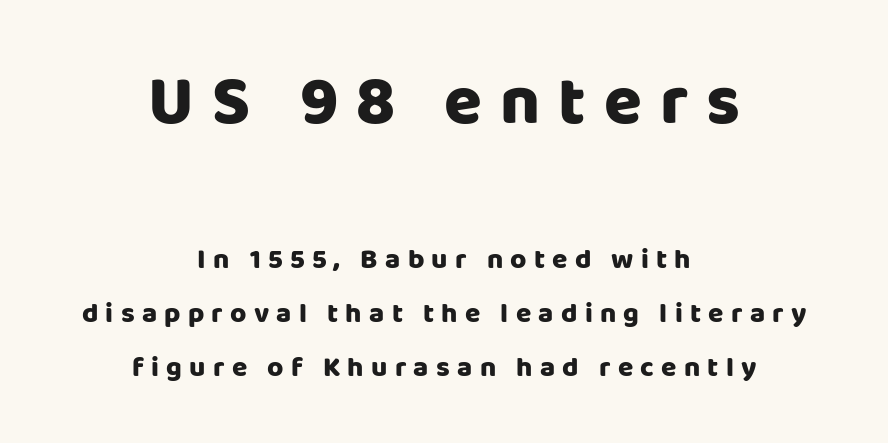
Q: Is the text bold? A: Yes.
Q: Is the text italic (slanted)? A: No, it is upright.
Q: Is the typeface a serif or a sans-serif typeface? A: Sans-serif.
Q: Is the text underlined? A: No.
Q: How is the paragraph aligned? A: Centered.
Q: Is the spacing between letters normal or unusually wide? A: Unusually wide.
Q: Is the spacing between lines tight, normal or loose? A: Loose.
Q: Which block of text is set in a larger size, the first (top) or the second (bottom)? A: The first (top) one.
Q: Width (condensed, normal, or wide)? A: Normal.
Q: Stroke contrast? A: Low.
Q: x-height? A: Large.
Q: Monospaced? A: No.
